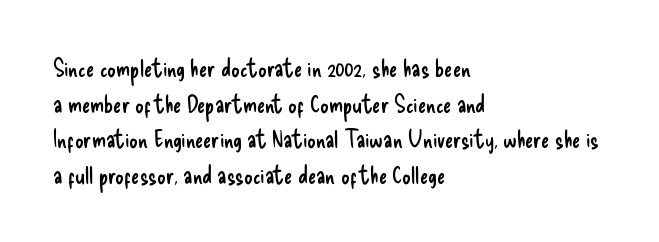
Q: Is the text bold? A: No.
Q: Is the text italic (slanted)? A: No, it is upright.
Q: Is the text underlined? A: No.
Q: How is the paragraph aligned? A: Left-aligned.
Q: Is the spacing between letters normal or unusually wide? A: Normal.
Q: Is the spacing between lines tight, normal or loose? A: Normal.
